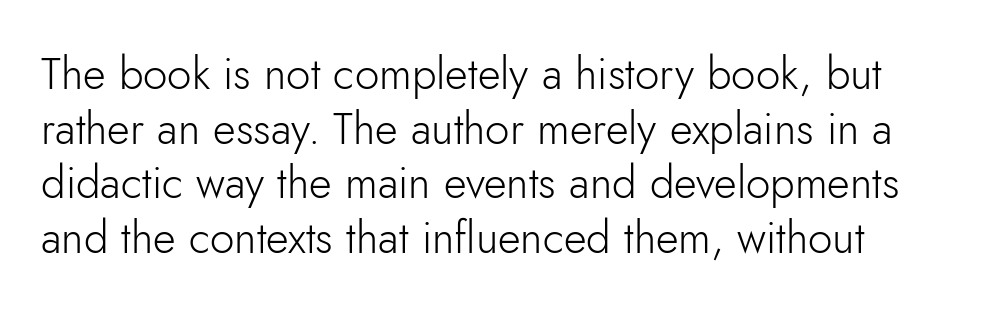
The font family rendered here belongs to the sans-serif group. Italic? Not at all — the glyphs are vertical. The letters advance in unequal steps, a hallmark of proportional type. How are the letters spaced? Ordinarily, with no added tracking.
